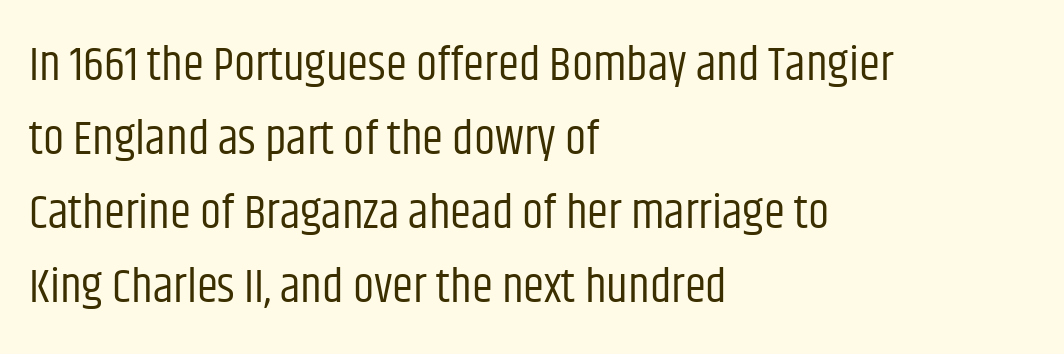
Q: Is the text bold? A: No.
Q: Is the text italic (slanted)? A: No, it is upright.
Q: Is the typeface a serif or a sans-serif typeface? A: Sans-serif.
Q: Is the text underlined? A: No.
Q: How is the paragraph aligned? A: Left-aligned.
Q: Is the spacing between letters normal or unusually wide? A: Normal.
Q: Is the spacing between lines tight, normal or loose? A: Normal.
Q: Width (condensed, normal, or wide)? A: Condensed.
Q: Stroke contrast? A: Low.
Q: x-height? A: Large.
Q: Monospaced? A: No.
